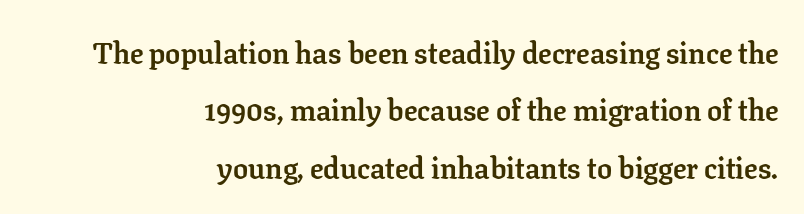
The image shows 30 px semibold serif type, upright; set right-aligned, loose line spacing (1.91x), normal letter spacing, not underlined; low stroke contrast and a medium x-height.
